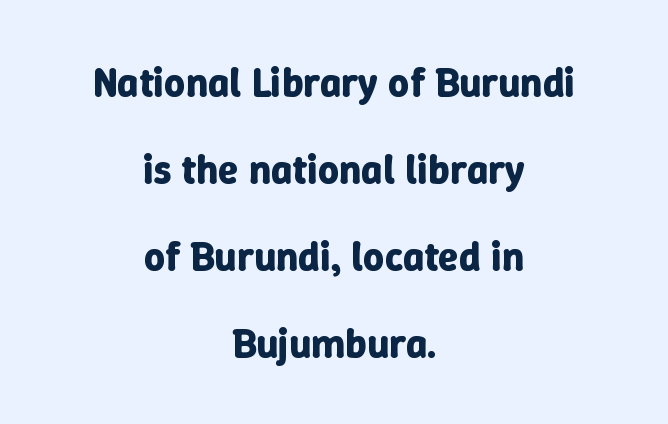
Type without underlining. Rows of type keep a wide berth in the vertical direction. Observe the ordinary spacing: letters are neighbours, not strangers. Proportional: the letters do not fall into vertical columns. A student would call this center alignment; a typographer would say set centered.
